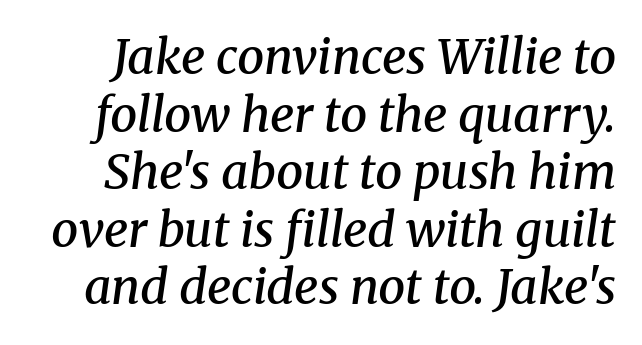
Letters rest on an invisible, unmarked baseline. Every letter is mildly thick-stroked: semibold rather than bold. The passage shown is typeset with a serif family. Is this a fixed-width face? No — the glyphs have proportional, varying widths. The specimen reads as italic at a glance.
